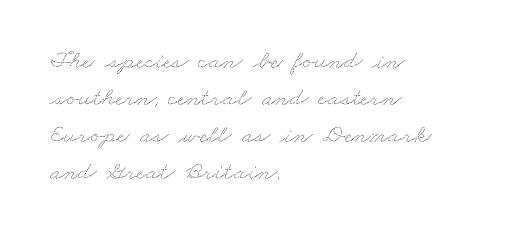
The image shows 26 px text type; set left-aligned, normal line spacing (1.42x), normal letter spacing, not underlined.
